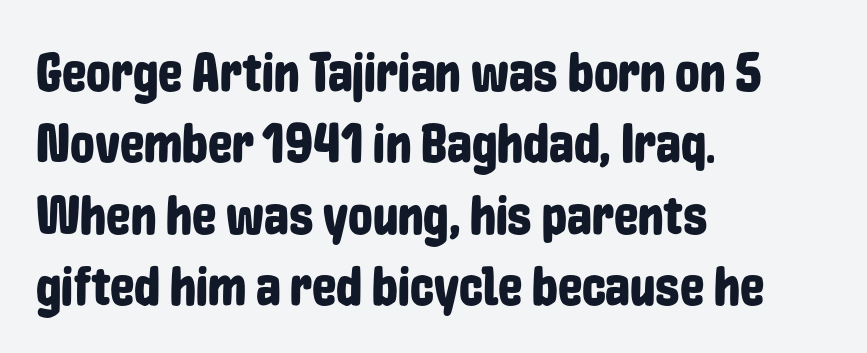
The image shows 55 px condensed sans-serif type, upright; set left-aligned, normal line spacing (1.3x), normal letter spacing, not underlined; low stroke contrast and a medium x-height.
